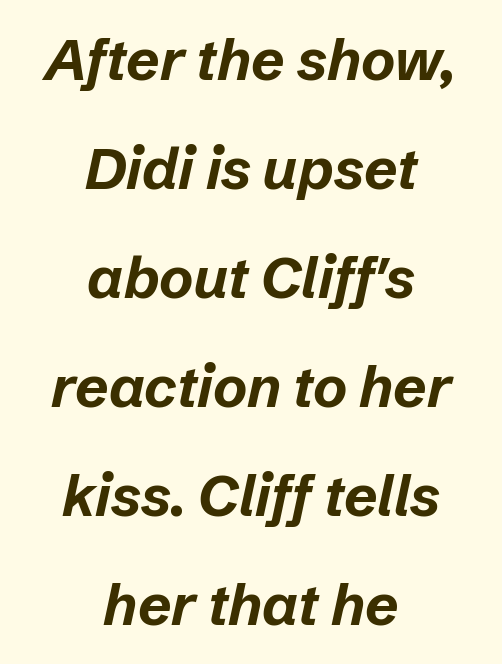
{"italic": "yes", "lean": "right", "slant_degrees": 12, "bold": "yes", "weight": "bold", "width": "normal", "stroke_contrast": "low", "x_height": "medium", "monospaced": "no", "underline": "no", "align": "center", "line_spacing_ratio": 1.88, "letter_spacing": "normal", "letter_spacing_em": 0.0, "glyph_px": 58}
